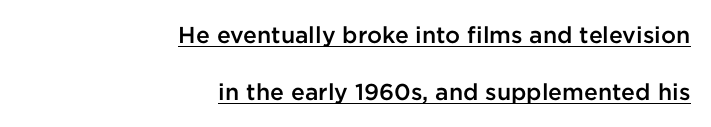
{"italic": "no", "bold": "semi", "underline": "yes", "align": "right", "line_spacing": "loose", "line_spacing_ratio": 2.48, "letter_spacing": "normal", "letter_spacing_em": 0.0, "glyph_px": 23}
